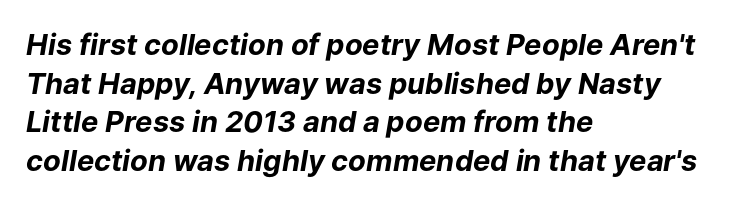
{"italic": "yes", "lean": "right", "slant_degrees": 9, "bold": "yes", "weight": "bold", "width": "normal", "stroke_contrast": "low", "x_height": "medium", "monospaced": "no", "underline": "no", "align": "left", "line_spacing": "normal", "line_spacing_ratio": 1.33, "letter_spacing": "normal", "letter_spacing_em": 0.0, "glyph_px": 29}
